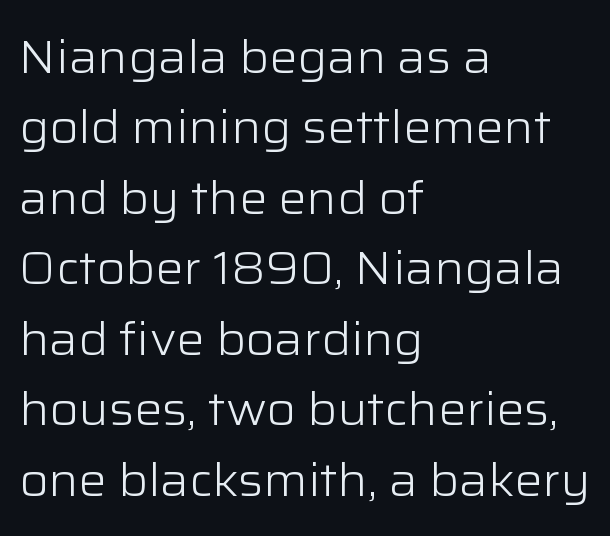
The image shows 47 px light sans-serif type, upright; set left-aligned, normal line spacing (1.5x), normal letter spacing, not underlined; low stroke contrast and a medium x-height.
